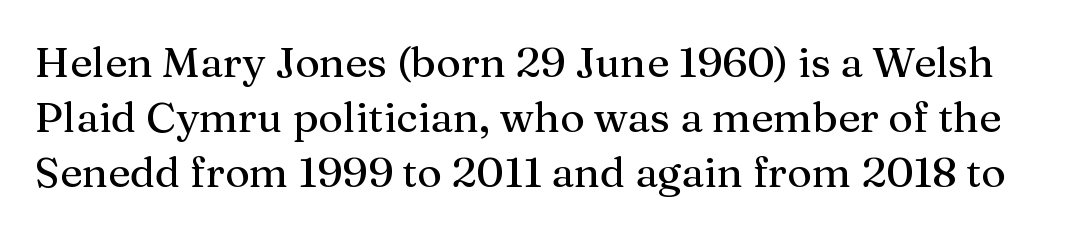
Looks like regular typesetting: each glyph gets only the width it needs. This is the regular roman posture of the typeface. Words appear dense and cohesive because spacing is normal. Successive baselines arrive at the customary interval. In terms of letterform style, serifs are clearly present. The zone under the glyphs is completely vacant.
